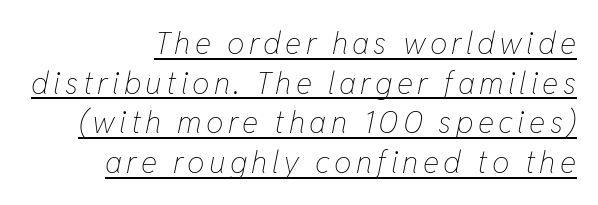
The image shows 31 px thin, condensed type, italic (leaning right); set right-aligned, normal line spacing (1.28x), underlined; low stroke contrast and a medium x-height.
